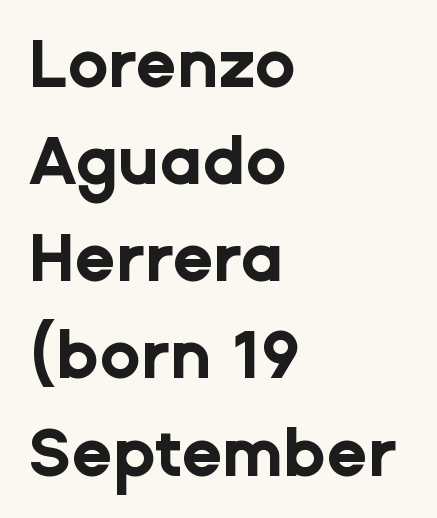
The image shows 67 px bold sans-serif type, upright; set left-aligned, normal line spacing (1.45x), normal letter spacing, not underlined; low stroke contrast and a medium x-height.
